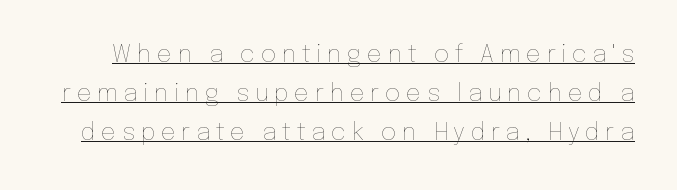
Q: Is the text bold? A: No.
Q: Is the text italic (slanted)? A: No, it is upright.
Q: Is the text underlined? A: Yes.
Q: Is the spacing between letters normal or unusually wide? A: Unusually wide.
Q: Is the spacing between lines tight, normal or loose? A: Normal.
